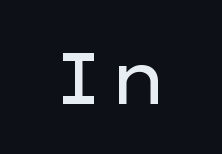
{"serif": "no", "italic": "no", "bold": "no", "weight": "regular", "width": "wide", "stroke_contrast": "low", "x_height": "medium", "monospaced": "no", "underline": "no", "align": "center", "letter_spacing": "normal", "letter_spacing_em": 0.0, "glyph_px": 72}
